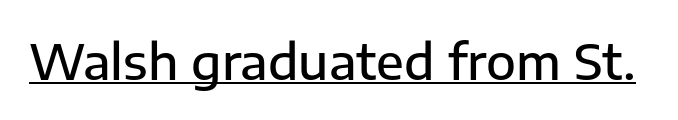
Does extra space separate the letters? No, they use regular spacing. In designer terms, the underline attribute is active on this setting. Is there any slant? The stems are plumb. Here the designer chose a conventional face with non-uniform glyph widths.
